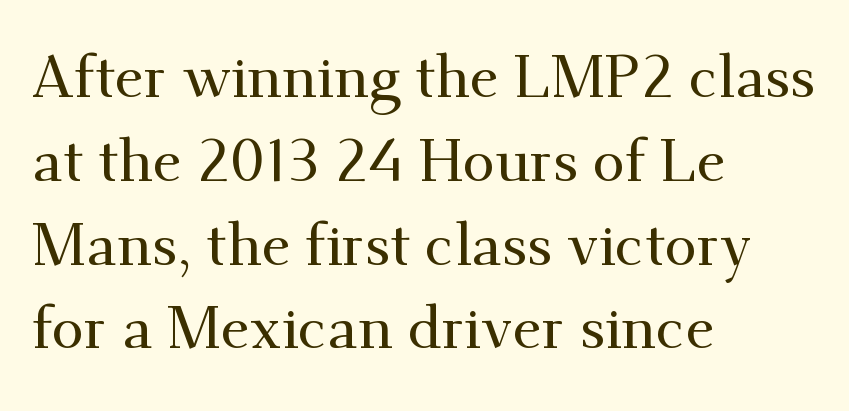
{"serif": "yes", "italic": "no", "width": "normal", "stroke_contrast": "medium", "x_height": "small", "monospaced": "no", "underline": "no", "align": "left", "line_spacing": "normal", "line_spacing_ratio": 1.42, "letter_spacing": "normal", "letter_spacing_em": 0.0, "glyph_px": 59}
